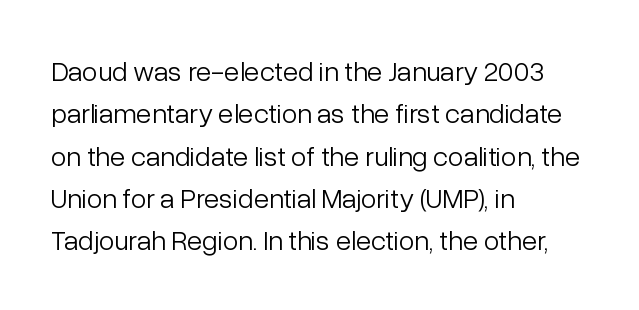
In CSS terms this would be text-align: left. Beneath every word, the page is bare. Between one letter and the next there's only the usual sliver of space. A typesetter would call this proportional, since set widths differ per character. Letterform terminals end flat and unadorned throughout the passage.
